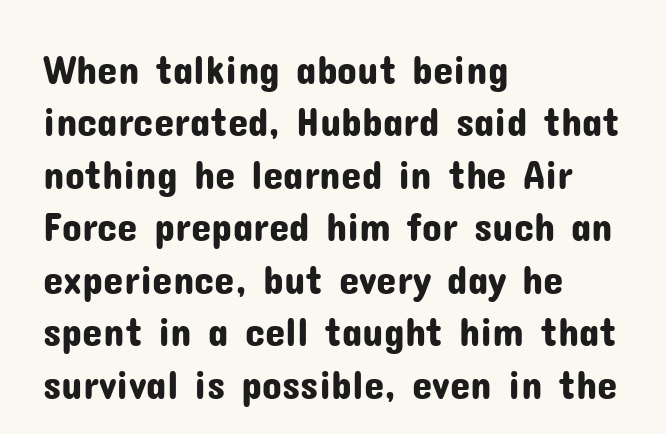
Q: Is the text italic (slanted)? A: No, it is upright.
Q: Is the typeface a serif or a sans-serif typeface? A: Sans-serif.
Q: Is the text underlined? A: No.
Q: How is the paragraph aligned? A: Left-aligned.
Q: Is the spacing between letters normal or unusually wide? A: Normal.
Q: Is the spacing between lines tight, normal or loose? A: Normal.
Q: Width (condensed, normal, or wide)? A: Normal.
Q: Stroke contrast? A: Low.
Q: x-height? A: Medium.
Q: Monospaced? A: No.
